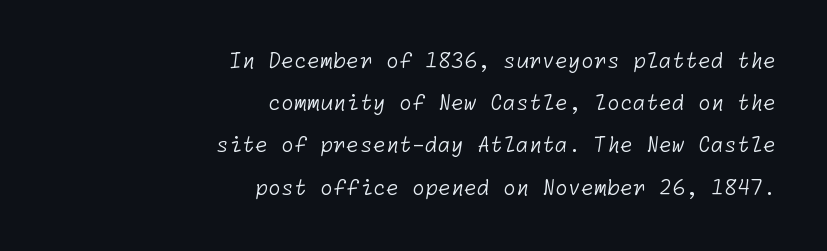
{"bold": "no", "underline": "no", "align": "right", "line_spacing": "loose", "line_spacing_ratio": 2.01, "letter_spacing": "normal", "letter_spacing_em": 0.0, "glyph_px": 21}
